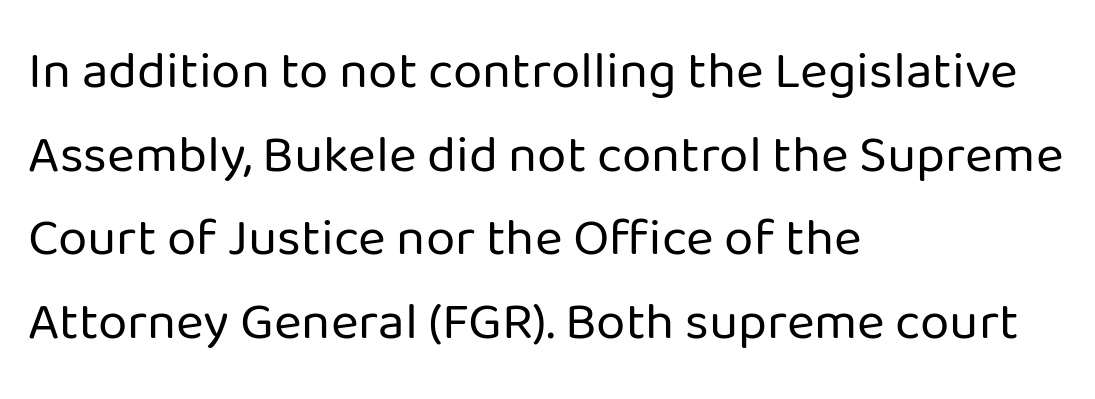
The image shows 53 px regular-weight sans-serif type, upright; set left-aligned, normal line spacing (1.58x), normal letter spacing, not underlined; low stroke contrast and a medium x-height.
